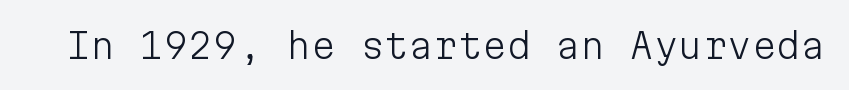
The image shows 35 px light sans-serif type, upright, monospaced; set normal letter spacing, not underlined; low stroke contrast and a medium x-height.
